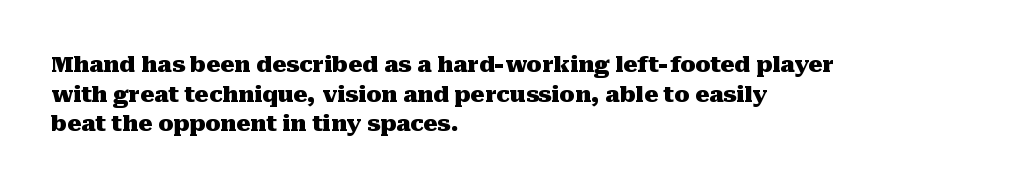
Q: Is the text bold? A: Yes.
Q: Is the text italic (slanted)? A: No, it is upright.
Q: Is the text underlined? A: No.
Q: How is the paragraph aligned? A: Left-aligned.
Q: Is the spacing between letters normal or unusually wide? A: Normal.
Q: Is the spacing between lines tight, normal or loose? A: Normal.
